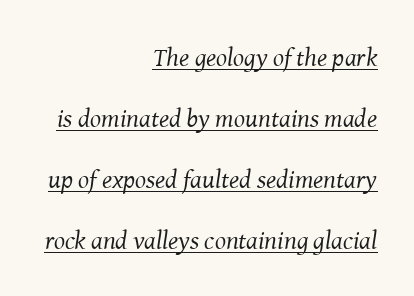
Q: Is the text bold? A: No.
Q: Is the text italic (slanted)? A: Yes, it leans right by about 8 degrees.
Q: Is the text underlined? A: Yes.
Q: How is the paragraph aligned? A: Right-aligned.
Q: Is the spacing between letters normal or unusually wide? A: Normal.
Q: Is the spacing between lines tight, normal or loose? A: Loose.
